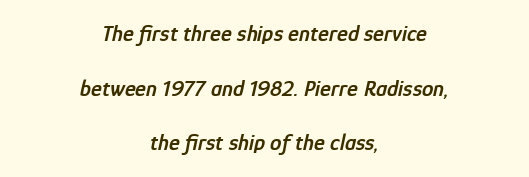
{"italic": "yes", "lean": "right", "slant_degrees": 12, "bold": "semi", "underline": "no", "align": "center", "line_spacing": "loose", "line_spacing_ratio": 2.37, "letter_spacing": "normal", "letter_spacing_em": 0.0, "glyph_px": 23}
